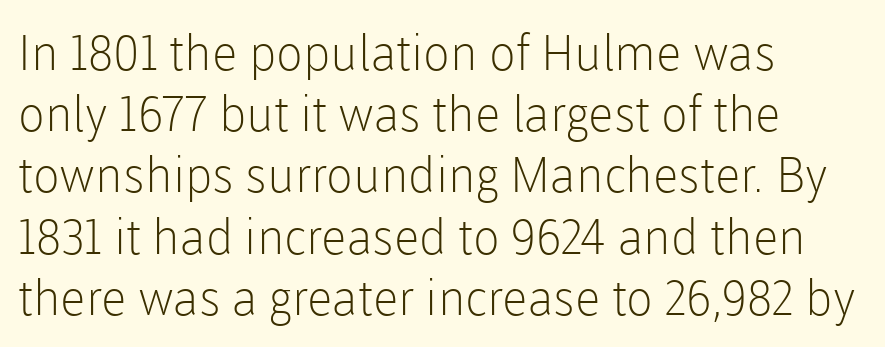
Q: Is the text bold? A: No.
Q: Is the text italic (slanted)? A: No, it is upright.
Q: Is the typeface a serif or a sans-serif typeface? A: Sans-serif.
Q: Is the text underlined? A: No.
Q: How is the paragraph aligned? A: Left-aligned.
Q: Is the spacing between letters normal or unusually wide? A: Normal.
Q: Is the spacing between lines tight, normal or loose? A: Normal.
Q: Width (condensed, normal, or wide)? A: Normal.
Q: Stroke contrast? A: Low.
Q: x-height? A: Medium.
Q: Monospaced? A: No.
